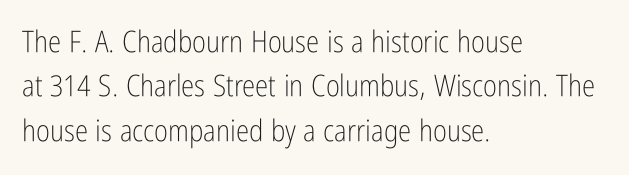
{"serif": "no", "italic": "no", "bold": "no", "weight": "light", "width": "condensed", "stroke_contrast": "low", "x_height": "medium", "monospaced": "no", "underline": "no", "align": "left", "line_spacing": "normal", "line_spacing_ratio": 1.48, "letter_spacing": "normal", "letter_spacing_em": 0.0, "glyph_px": 30}
